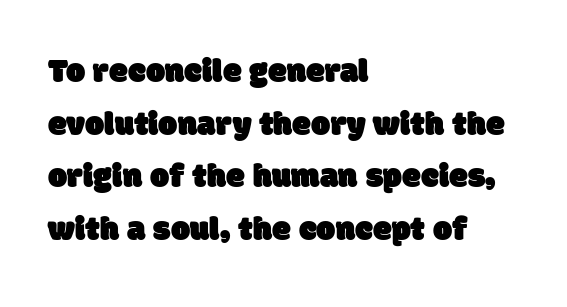
The rag falls on the right side of this text block. Nothing sits at the stroke ends, so this counts as sans-serif. Interline gaps are of average width in this sample. Varying glyph widths throughout — classic text-font behaviour. Glance below the letters and you will spot only blank space.
